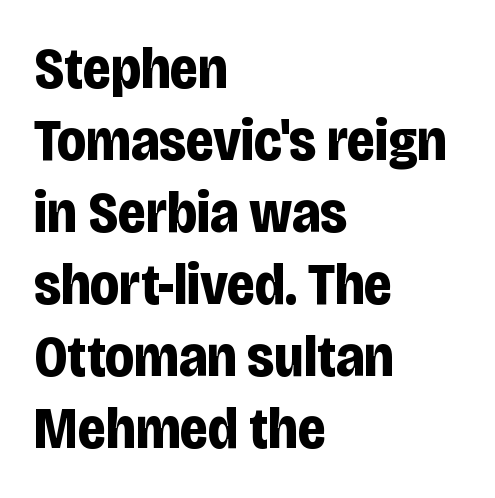
Q: Is the text bold? A: Yes.
Q: Is the text italic (slanted)? A: No, it is upright.
Q: Is the typeface a serif or a sans-serif typeface? A: Sans-serif.
Q: Is the text underlined? A: No.
Q: How is the paragraph aligned? A: Left-aligned.
Q: Is the spacing between letters normal or unusually wide? A: Normal.
Q: Width (condensed, normal, or wide)? A: Condensed.
Q: Stroke contrast? A: Low.
Q: x-height? A: Large.
Q: Monospaced? A: No.
